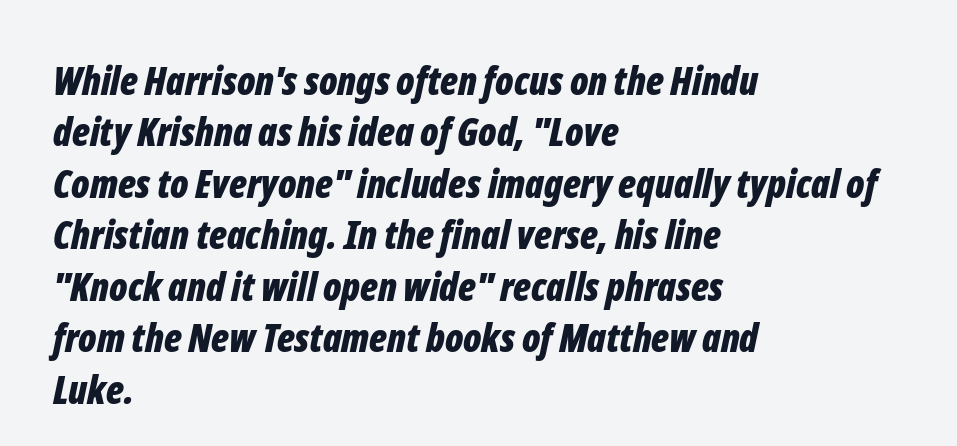
The image shows 39 px bold, condensed type, italic (leaning right); set left-aligned, normal line spacing (1.32x), normal letter spacing, not underlined; low stroke contrast and a medium x-height.
